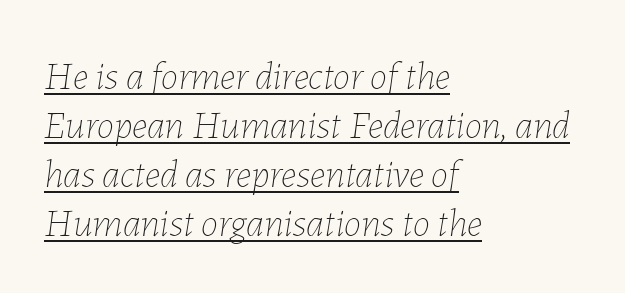
{"italic": "yes", "lean": "right", "slant_degrees": 7, "bold": "no", "weight": "thin", "width": "normal", "stroke_contrast": "low", "x_height": "medium", "monospaced": "no", "underline": "yes", "align": "left", "line_spacing": "normal", "line_spacing_ratio": 1.26, "letter_spacing": "normal", "letter_spacing_em": 0.0, "glyph_px": 39}
